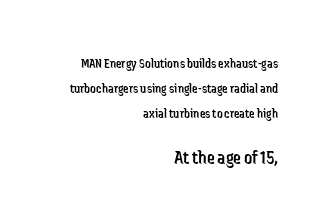
The letters stand straight up with perfectly vertical stems. In CSS terms this would be text-align: right. Glyph-to-glyph distance matches everyday printed text. Lines of text with bare space underneath. The following chunk of copy outweighs the initial chunk in type size.
